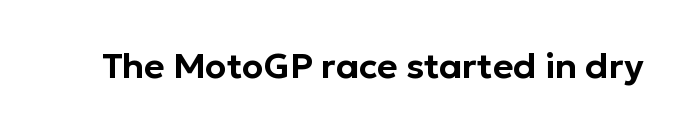
The words here are not underlined. Posture: upright roman. Each letter's strokes conclude bluntly, with no projecting serifs. Spacing between characters is what you'd get straight out of the box.
